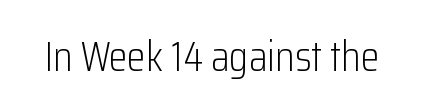
The image shows 43 px light, condensed sans-serif type, upright; set normal letter spacing, not underlined; low stroke contrast and a medium x-height.
